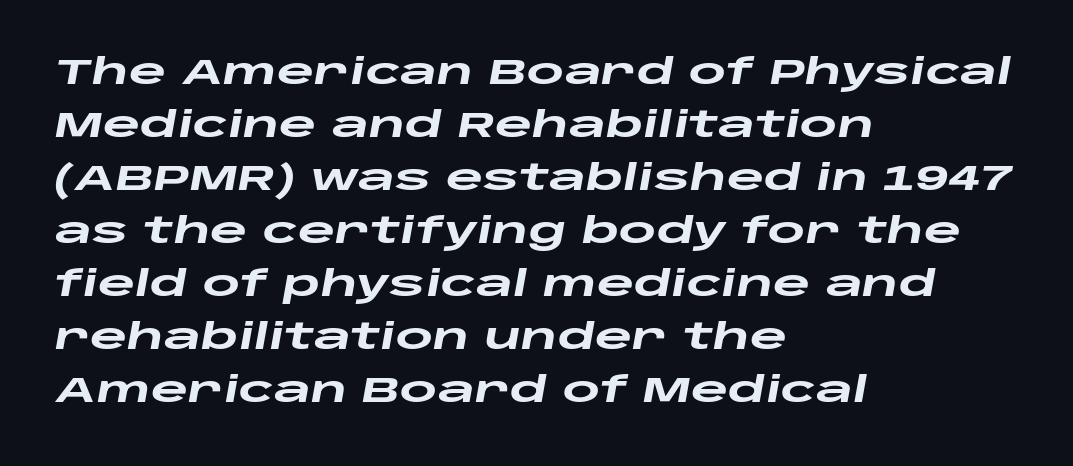
In terms of letterspacing, this is plain default setting. The leading is moderate, giving the passage an even texture. Every character sits at an angle, as italics do. These lines are rendered in a variable-pitch font.
